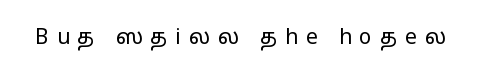
{"italic": "no", "bold": "no", "underline": "no", "letter_spacing": "wide", "letter_spacing_em": 0.37, "glyph_px": 21}
